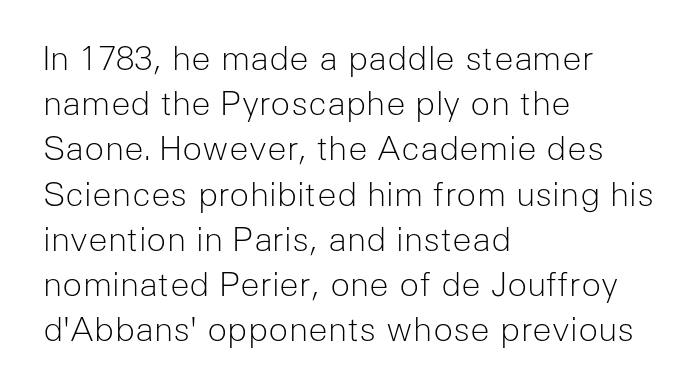
Q: Is the text bold? A: No.
Q: Is the text italic (slanted)? A: No, it is upright.
Q: Is the typeface a serif or a sans-serif typeface? A: Sans-serif.
Q: Is the text underlined? A: No.
Q: How is the paragraph aligned? A: Left-aligned.
Q: Is the spacing between letters normal or unusually wide? A: Normal.
Q: Is the spacing between lines tight, normal or loose? A: Normal.
Q: Width (condensed, normal, or wide)? A: Normal.
Q: Stroke contrast? A: Low.
Q: x-height? A: Medium.
Q: Monospaced? A: No.
